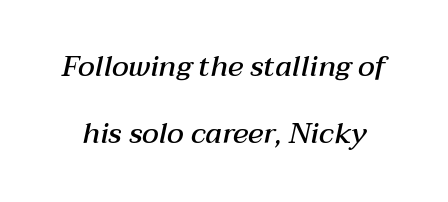
Q: Is the text bold? A: Semi-bold.
Q: Is the text italic (slanted)? A: Yes, it leans right by about 12 degrees.
Q: Is the text underlined? A: No.
Q: Is the spacing between letters normal or unusually wide? A: Normal.
Q: Is the spacing between lines tight, normal or loose? A: Loose.
Q: Width (condensed, normal, or wide)? A: Normal.
Q: Stroke contrast? A: Medium.
Q: x-height? A: Medium.
Q: Monospaced? A: No.
